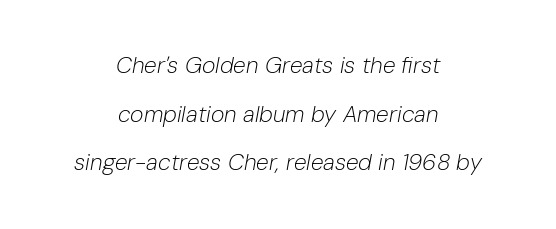
{"italic": "yes", "lean": "right", "slant_degrees": 10, "bold": "no", "underline": "no", "align": "center", "line_spacing": "loose", "line_spacing_ratio": 2.11, "letter_spacing": "normal", "letter_spacing_em": 0.0, "glyph_px": 23}
